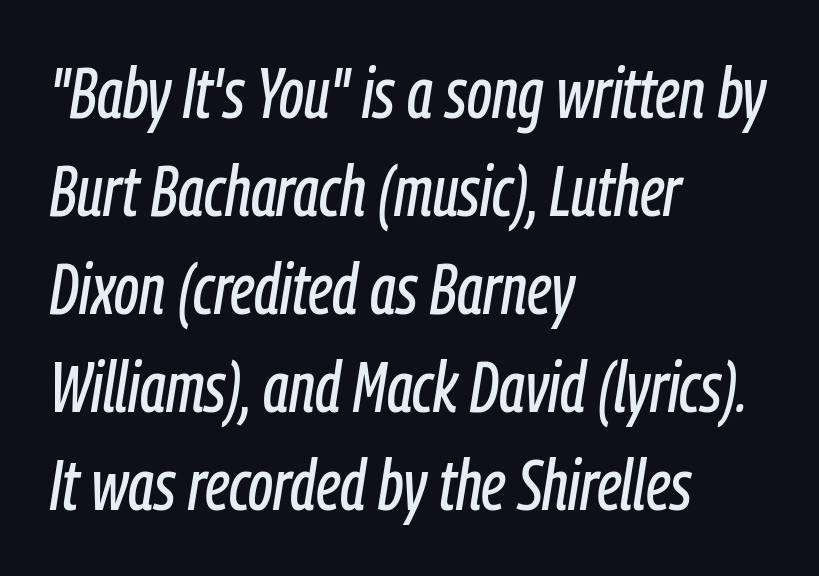
Q: Is the text italic (slanted)? A: Yes, it leans right by about 9 degrees.
Q: Is the text underlined? A: No.
Q: How is the paragraph aligned? A: Left-aligned.
Q: Is the spacing between letters normal or unusually wide? A: Normal.
Q: Is the spacing between lines tight, normal or loose? A: Normal.
Q: Width (condensed, normal, or wide)? A: Condensed.
Q: Stroke contrast? A: Low.
Q: x-height? A: Medium.
Q: Monospaced? A: No.
